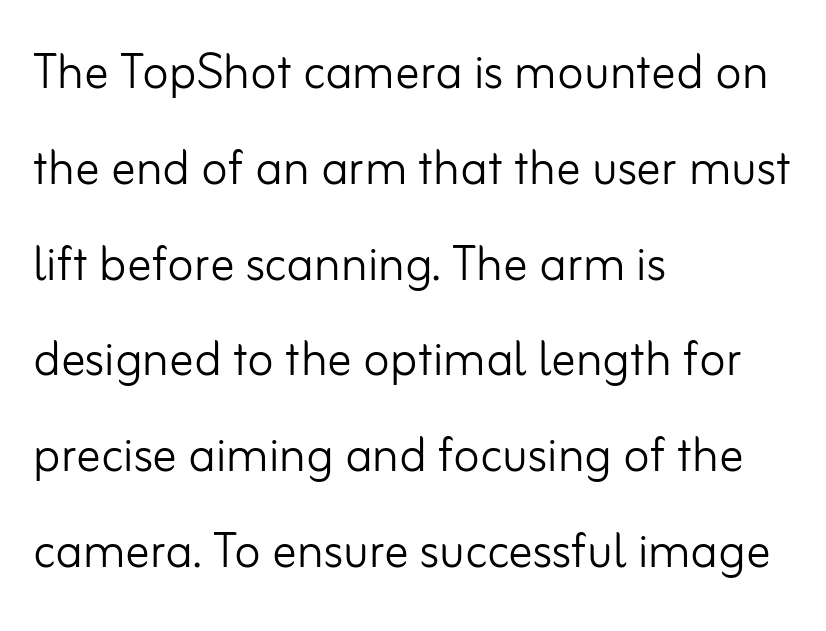
{"serif": "no", "italic": "no", "bold": "no", "weight": "light", "width": "normal", "stroke_contrast": "low", "x_height": "small", "monospaced": "no", "underline": "no", "align": "left", "line_spacing": "normal", "line_spacing_ratio": 1.57, "letter_spacing": "normal", "letter_spacing_em": 0.0, "glyph_px": 61}
